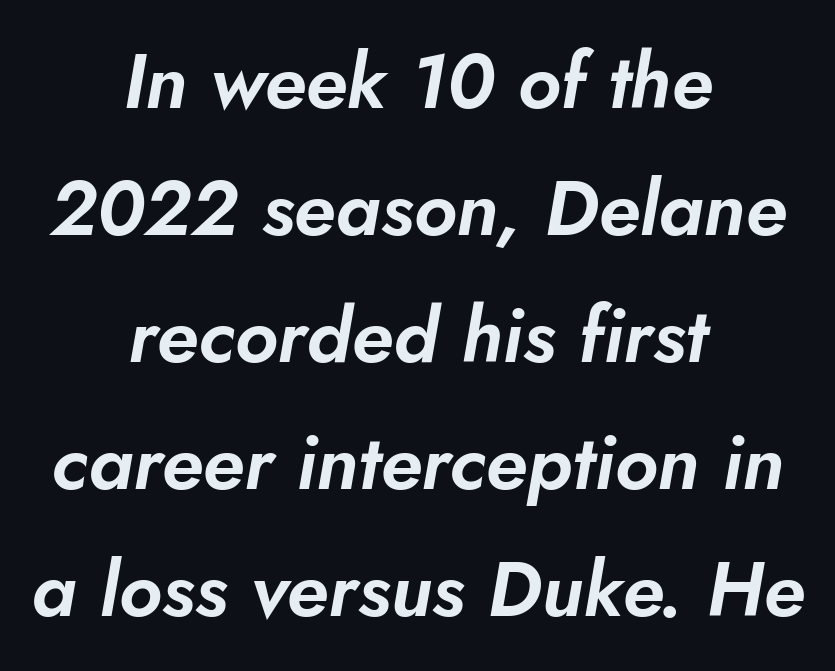
This sample has the flowing, uneven cadence of proportional lettering. Designer's note — italics engaged. Glyph-to-glyph distance matches everyday printed text. The area under the type is left untouched. The lines are quadded center. The passage shown stacks its lines at a standard gap.
